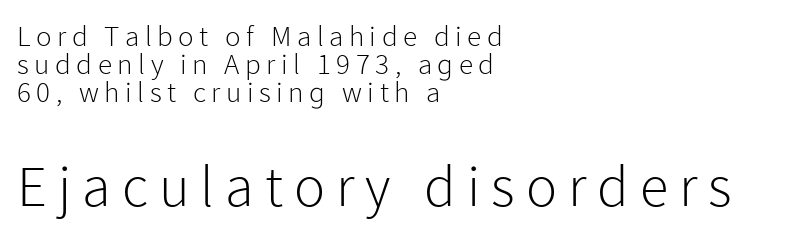
Q: Is the text bold? A: No.
Q: Is the text italic (slanted)? A: No, it is upright.
Q: Is the typeface a serif or a sans-serif typeface? A: Sans-serif.
Q: Is the text underlined? A: No.
Q: How is the paragraph aligned? A: Left-aligned.
Q: Is the spacing between lines tight, normal or loose? A: Tight.
Q: Which block of text is set in a larger size, the first (top) or the second (bottom)? A: The second (bottom) one.
Q: Width (condensed, normal, or wide)? A: Normal.
Q: Stroke contrast? A: Low.
Q: x-height? A: Medium.
Q: Monospaced? A: No.
